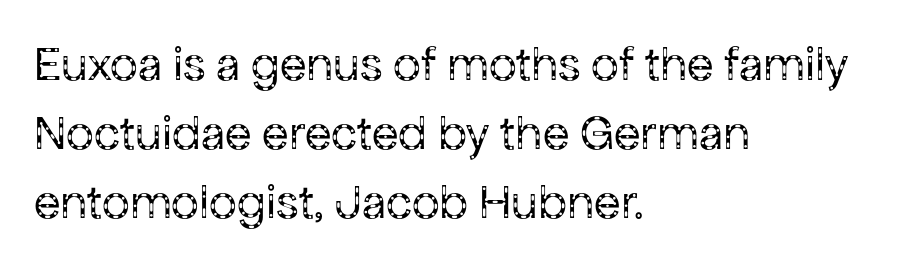
Q: Is the text bold? A: No.
Q: Is the text italic (slanted)? A: No, it is upright.
Q: Is the typeface a serif or a sans-serif typeface? A: Sans-serif.
Q: Is the text underlined? A: No.
Q: How is the paragraph aligned? A: Left-aligned.
Q: Is the spacing between letters normal or unusually wide? A: Normal.
Q: Is the spacing between lines tight, normal or loose? A: Normal.
Q: Width (condensed, normal, or wide)? A: Normal.
Q: Stroke contrast? A: Low.
Q: x-height? A: Medium.
Q: Monospaced? A: No.
